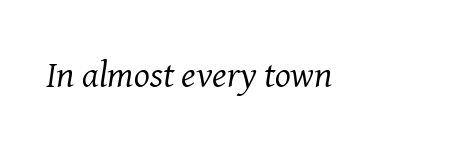
Q: Is the text bold? A: No.
Q: Is the text italic (slanted)? A: Yes, it leans right by about 8 degrees.
Q: Is the typeface a serif or a sans-serif typeface? A: Serif.
Q: Is the text underlined? A: No.
Q: How is the paragraph aligned? A: Left-aligned.
Q: Is the spacing between letters normal or unusually wide? A: Normal.
Q: Width (condensed, normal, or wide)? A: Normal.
Q: Stroke contrast? A: Medium.
Q: x-height? A: Medium.
Q: Monospaced? A: No.
